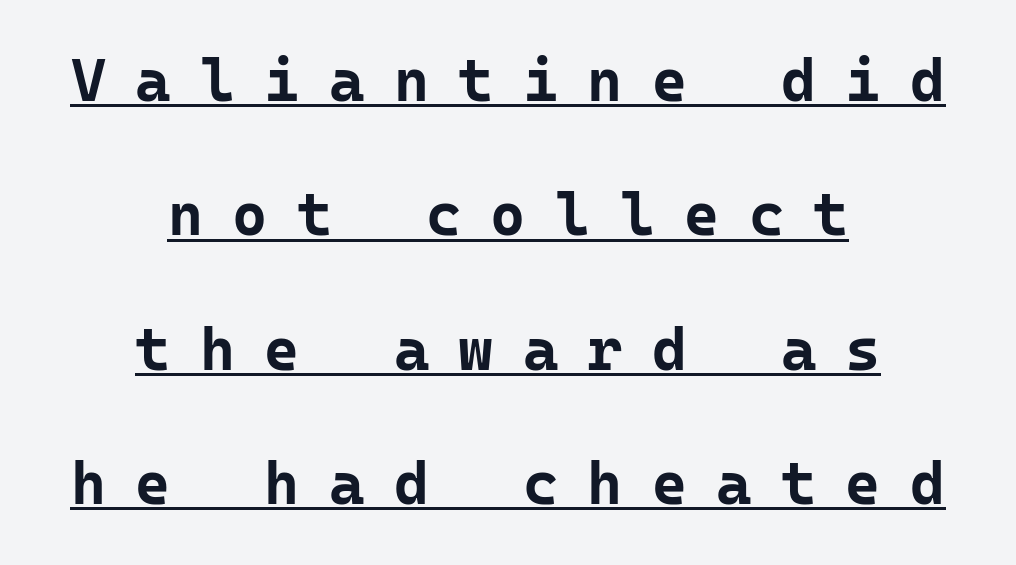
Summary of vertical rhythm: relaxed, with wide interline spacing. This is heavy type, rendered in bold. The letters are spread apart with noticeably loose tracking. The designer went with a sans here, leaving each stem footless. The lettering is marked with a stroke running underneath it. Is this a fixed-width face? Yes — each glyph sits in an identical cell.
